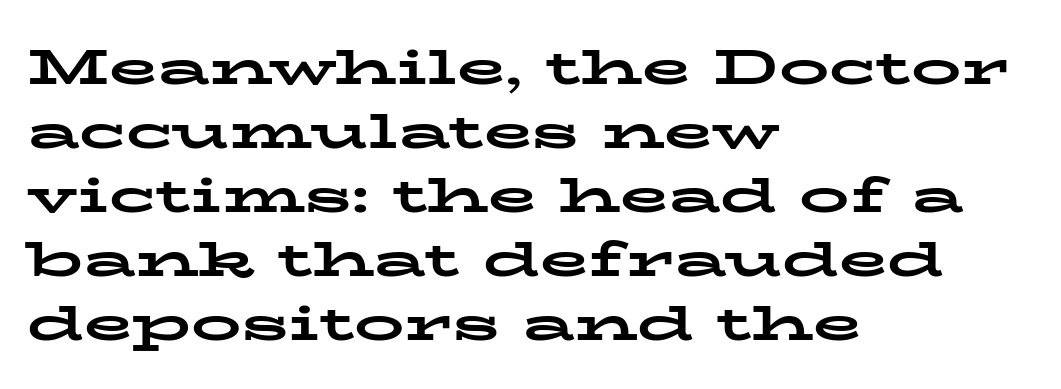
The image shows 50 px bold, wide serif type, upright; set left-aligned, normal line spacing (1.28x), normal letter spacing, not underlined; low stroke contrast and a medium x-height.
